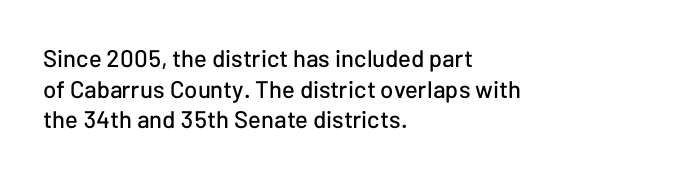
{"italic": "no", "underline": "no", "align": "left", "line_spacing": "normal", "line_spacing_ratio": 1.28, "letter_spacing": "normal", "letter_spacing_em": 0.0, "glyph_px": 24}
